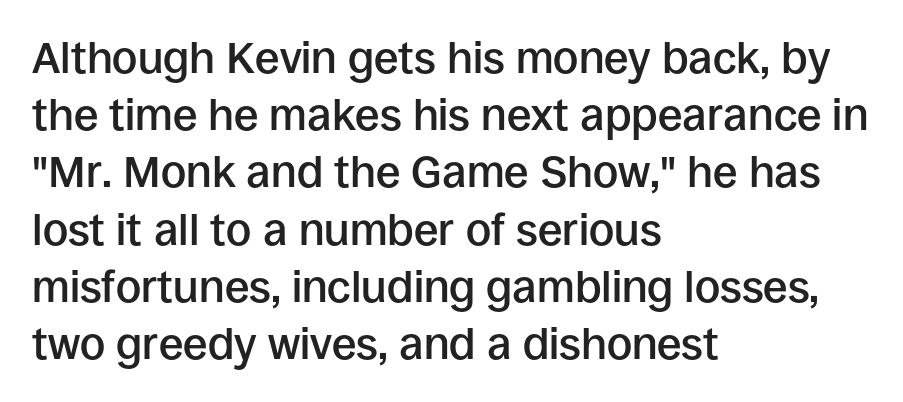
{"serif": "no", "italic": "no", "bold": "semi", "weight": "semibold", "width": "normal", "stroke_contrast": "low", "x_height": "large", "monospaced": "no", "underline": "no", "align": "left", "line_spacing": "normal", "line_spacing_ratio": 1.3, "letter_spacing": "normal", "letter_spacing_em": 0.0, "glyph_px": 44}
